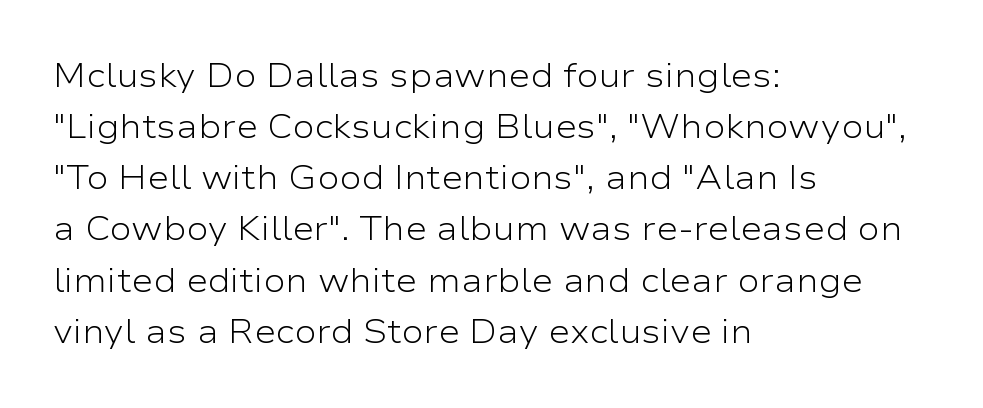
The type family on display is of the sans-serif kind. Does the lettering tilt? It doesn't — this is upright. Whoever set this chose a conventional vertical rhythm. Horizontal alignment here is leftward, the default for most running prose. The gaps between neighbouring characters are ordinary and unremarkable. Is the type heavy? It reads as light-to-regular instead.
